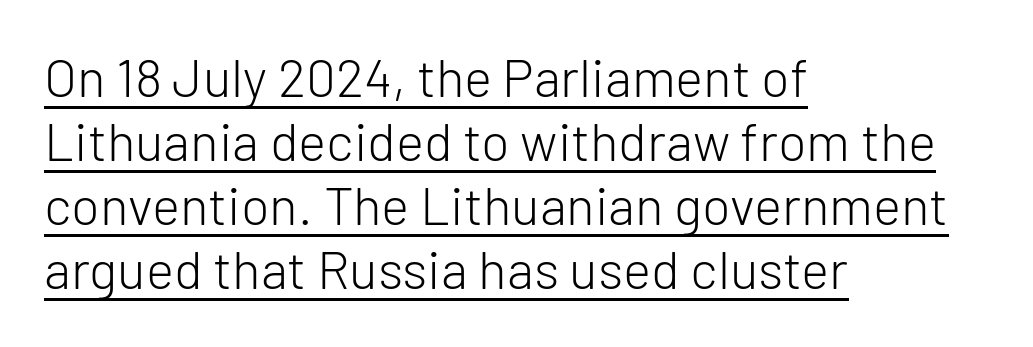
{"serif": "no", "italic": "no", "bold": "no", "weight": "light", "width": "normal", "stroke_contrast": "low", "x_height": "medium", "monospaced": "no", "underline": "yes", "align": "left", "line_spacing_ratio": 1.21, "letter_spacing": "normal", "letter_spacing_em": 0.0, "glyph_px": 53}
